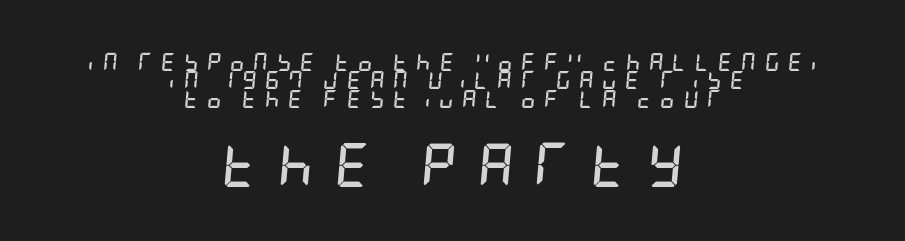
Q: Is the text bold? A: Yes.
Q: Is the text italic (slanted)? A: Yes, it leans right by about 5 degrees.
Q: Is the text underlined? A: No.
Q: How is the paragraph aligned? A: Centered.
Q: Is the spacing between letters normal or unusually wide? A: Unusually wide.
Q: Is the spacing between lines tight, normal or loose? A: Tight.
Q: Which block of text is set in a larger size, the first (top) or the second (bottom)? A: The second (bottom) one.
Q: Width (condensed, normal, or wide)? A: Condensed.
Q: Stroke contrast? A: Low.
Q: x-height? A: Large.
